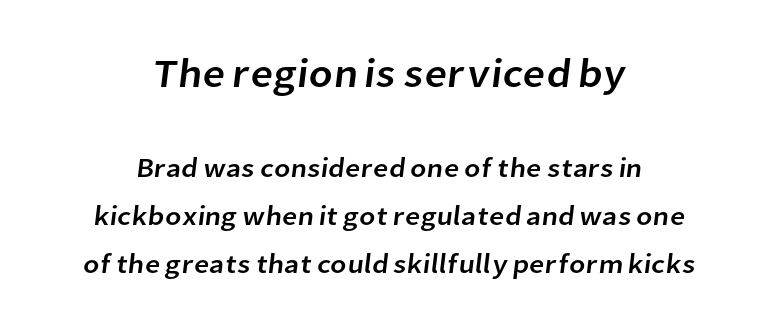
Q: Is the typeface a serif or a sans-serif typeface? A: Sans-serif.
Q: Is the text underlined? A: No.
Q: How is the paragraph aligned? A: Centered.
Q: Is the spacing between letters normal or unusually wide? A: Normal.
Q: Which block of text is set in a larger size, the first (top) or the second (bottom)? A: The first (top) one.
Q: Width (condensed, normal, or wide)? A: Normal.
Q: Stroke contrast? A: Low.
Q: x-height? A: Medium.
Q: Monospaced? A: No.
